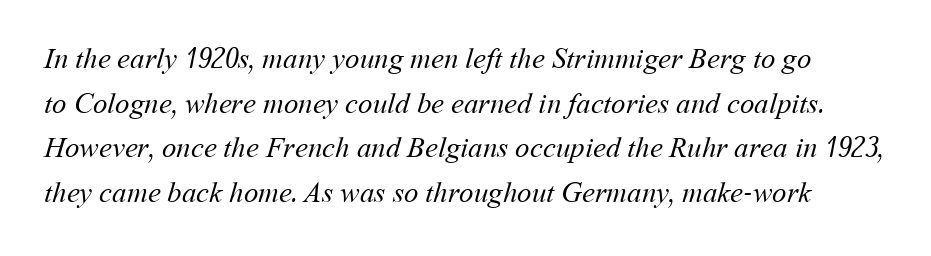
The image shows 29 px regular-weight type; set normal line spacing (1.54x), normal letter spacing, not underlined; medium stroke contrast and a medium x-height.
